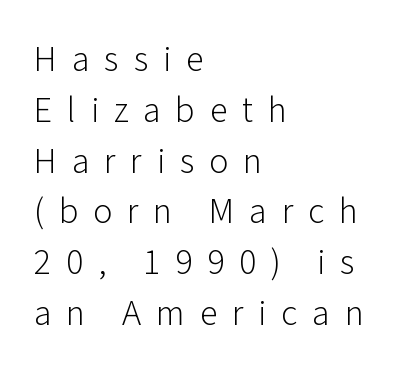
Q: Is the text bold? A: No.
Q: Is the text italic (slanted)? A: No, it is upright.
Q: Is the typeface a serif or a sans-serif typeface? A: Sans-serif.
Q: Is the text underlined? A: No.
Q: How is the paragraph aligned? A: Left-aligned.
Q: Is the spacing between letters normal or unusually wide? A: Unusually wide.
Q: Is the spacing between lines tight, normal or loose? A: Normal.
Q: Width (condensed, normal, or wide)? A: Normal.
Q: Stroke contrast? A: Low.
Q: x-height? A: Medium.
Q: Monospaced? A: No.
